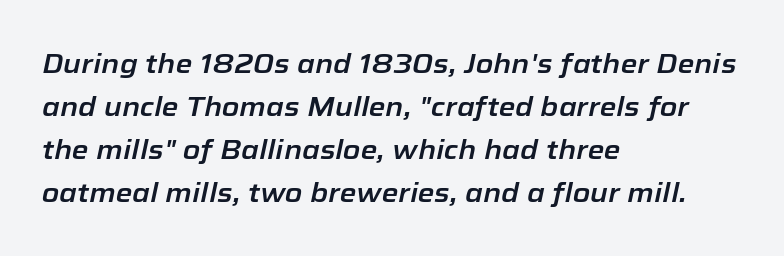
{"italic": "yes", "lean": "right", "slant_degrees": 12, "underline": "no", "align": "left", "line_spacing": "normal", "line_spacing_ratio": 1.59, "letter_spacing": "normal", "letter_spacing_em": 0.0, "glyph_px": 27}
